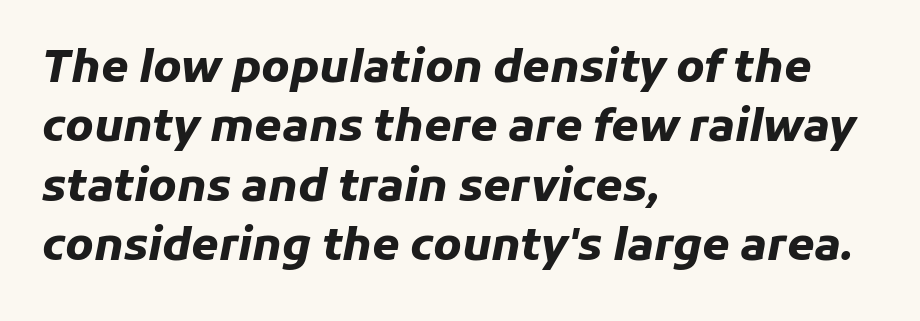
A typesetter would call this zero additional tracking. Visually the block forms a straight wall on the left and a jagged coastline on the right. Lines of text with bare space underneath. The rendering uses natural spacing where letterforms have individual widths. The font's italic variant was chosen for this text. Line spacing here is normal.
